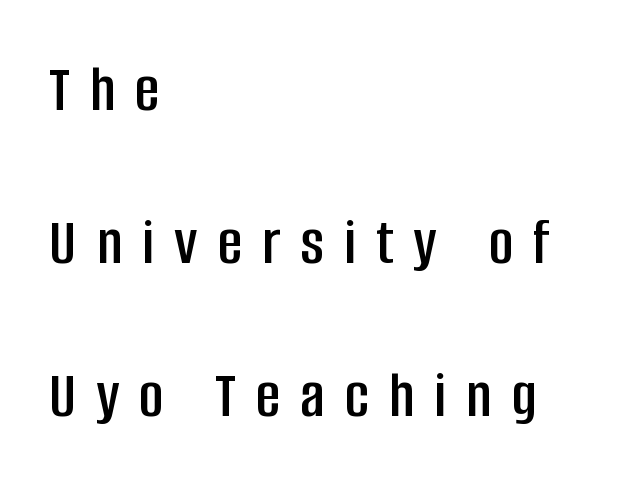
Q: Is the text italic (slanted)? A: No, it is upright.
Q: Is the typeface a serif or a sans-serif typeface? A: Sans-serif.
Q: Is the text underlined? A: No.
Q: How is the paragraph aligned? A: Left-aligned.
Q: Is the spacing between letters normal or unusually wide? A: Unusually wide.
Q: Is the spacing between lines tight, normal or loose? A: Loose.
Q: Width (condensed, normal, or wide)? A: Condensed.
Q: Stroke contrast? A: Low.
Q: x-height? A: Large.
Q: Monospaced? A: No.
